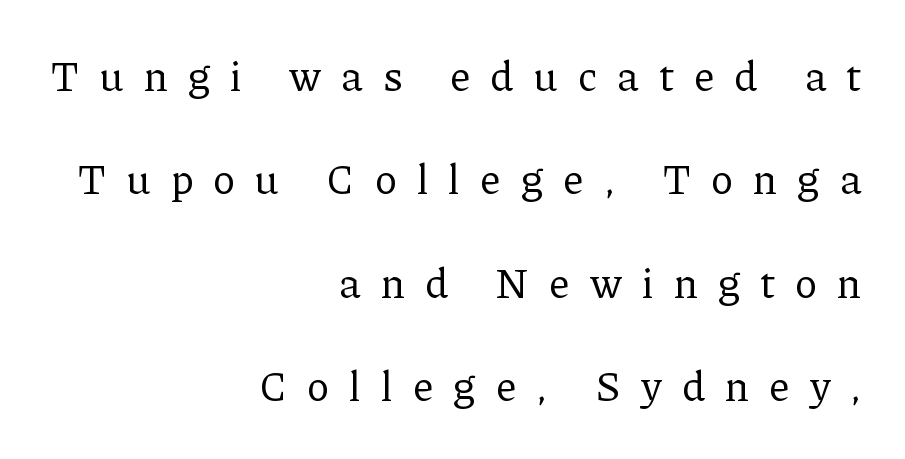
Q: Is the text bold? A: No.
Q: Is the text italic (slanted)? A: No, it is upright.
Q: Is the typeface a serif or a sans-serif typeface? A: Serif.
Q: Is the text underlined? A: No.
Q: How is the paragraph aligned? A: Right-aligned.
Q: Is the spacing between letters normal or unusually wide? A: Unusually wide.
Q: Is the spacing between lines tight, normal or loose? A: Loose.
Q: Width (condensed, normal, or wide)? A: Normal.
Q: Stroke contrast? A: Low.
Q: x-height? A: Medium.
Q: Monospaced? A: No.
